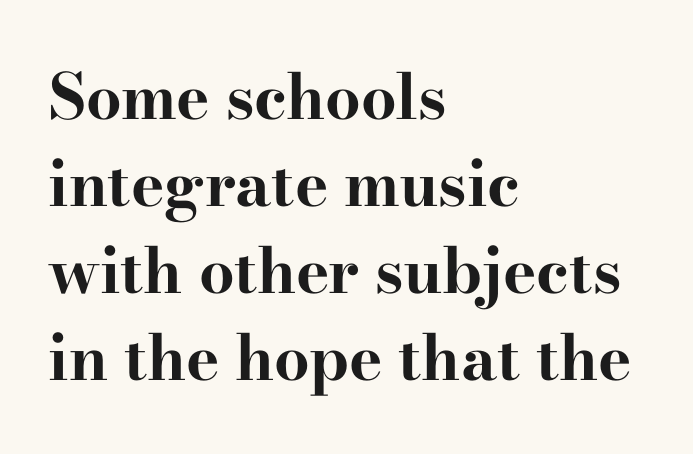
The image shows 63 px bold, wide serif type, upright; set left-aligned, normal line spacing (1.38x), normal letter spacing, not underlined; high stroke contrast and a small x-height.
